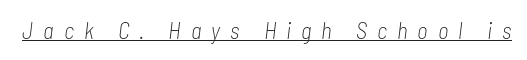
The image shows 23 px text type, italic (leaning right); set unusually wide letter spacing (+0.43 em), underlined.
